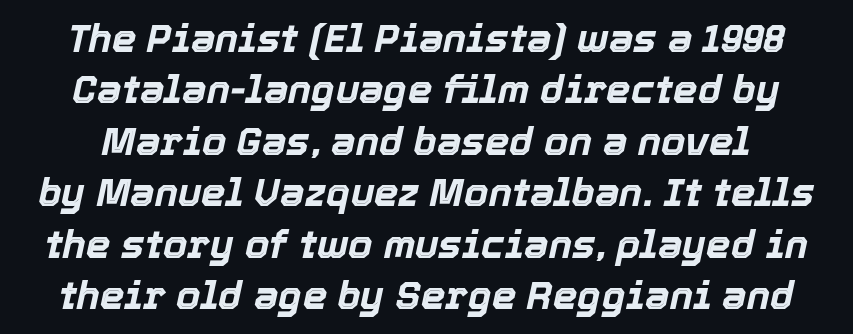
Do the characters align in a grid? No, the font is proportional. Characters follow at the spacing the type designer built in. Only glyphs here, with clear space below each row. This is oblique type, the kind used for emphasis or titles. Each new line begins a customary step beneath the previous one.
